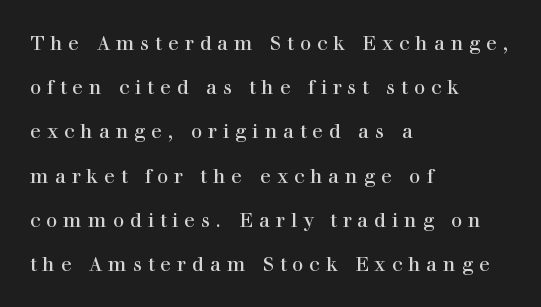
The image shows 20 px text type, upright; set left-aligned, loose line spacing (2.21x), unusually wide letter spacing (+0.29 em), not underlined.
